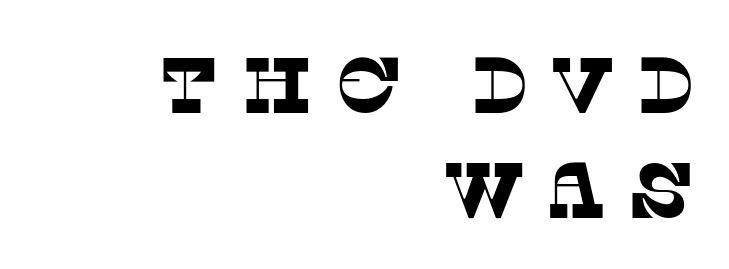
Q: Is the typeface a serif or a sans-serif typeface? A: Serif.
Q: Is the text underlined? A: No.
Q: How is the paragraph aligned? A: Right-aligned.
Q: Is the spacing between letters normal or unusually wide? A: Unusually wide.
Q: Is the spacing between lines tight, normal or loose? A: Normal.
Q: Width (condensed, normal, or wide)? A: Normal.
Q: Stroke contrast? A: Low.
Q: x-height? A: Large.
Q: Monospaced? A: No.
